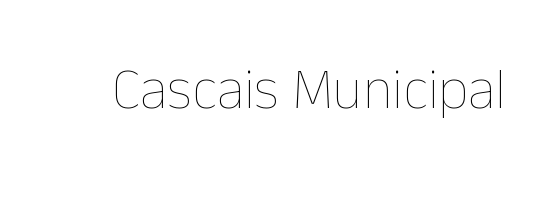
Q: Is the text bold? A: No.
Q: Is the text italic (slanted)? A: No, it is upright.
Q: Is the text underlined? A: No.
Q: Is the spacing between letters normal or unusually wide? A: Normal.
Q: Width (condensed, normal, or wide)? A: Normal.
Q: Stroke contrast? A: Low.
Q: x-height? A: Medium.
Q: Monospaced? A: No.
